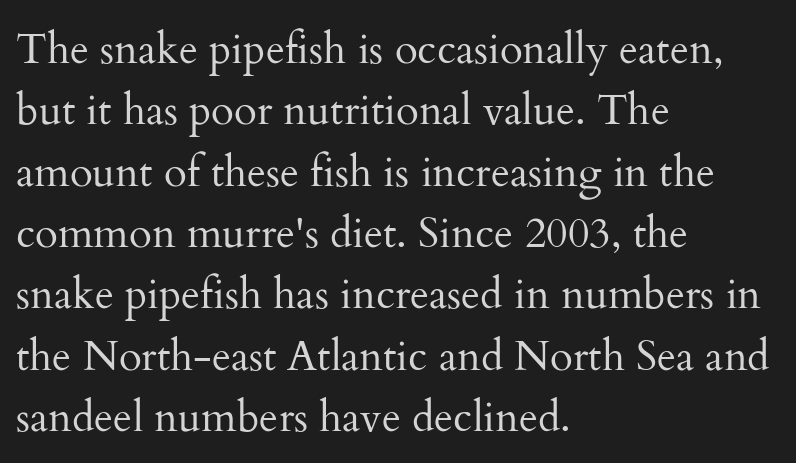
Each row of text sits above clean, open space. A typesetter would call this proportional, since set widths differ per character. A typesetter would call this zero additional tracking. In terms of posture, this sample is upright. Yep, those are serifs on the letters.
